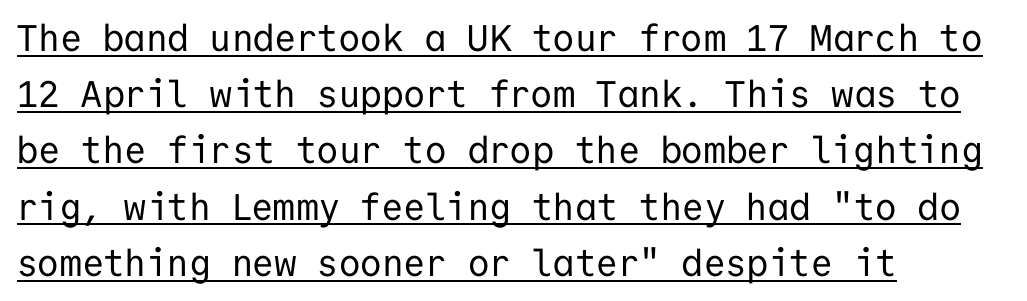
What kind of face is this? One without serifs — a sans. The letterforms sit shoulder to shoulder at normal distance. Think of a typewriter: that constant character pitch is what you see here. Students, observe the line beneath the letters — that is underlining. Vertical spacing — default.
